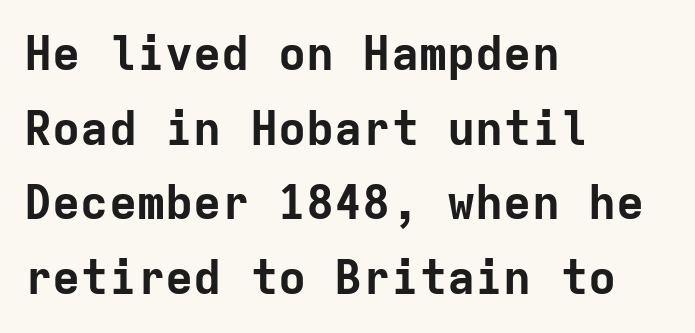
Q: Is the text bold? A: Yes.
Q: Is the text italic (slanted)? A: No, it is upright.
Q: Is the typeface a serif or a sans-serif typeface? A: Sans-serif.
Q: Is the text underlined? A: No.
Q: How is the paragraph aligned? A: Left-aligned.
Q: Is the spacing between letters normal or unusually wide? A: Normal.
Q: Is the spacing between lines tight, normal or loose? A: Normal.
Q: Width (condensed, normal, or wide)? A: Normal.
Q: Stroke contrast? A: Low.
Q: x-height? A: Medium.
Q: Monospaced? A: Yes.
